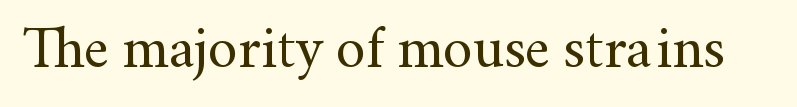
These lines keep a tight, regular rhythm from letter to letter. Serifs: yes, visible at the terminals of the letterforms. These lines are rendered in a variable-pitch font. Do the letters lean? They stand straight. Is this a heavy cut? Hardly; it is regular or lighter.
